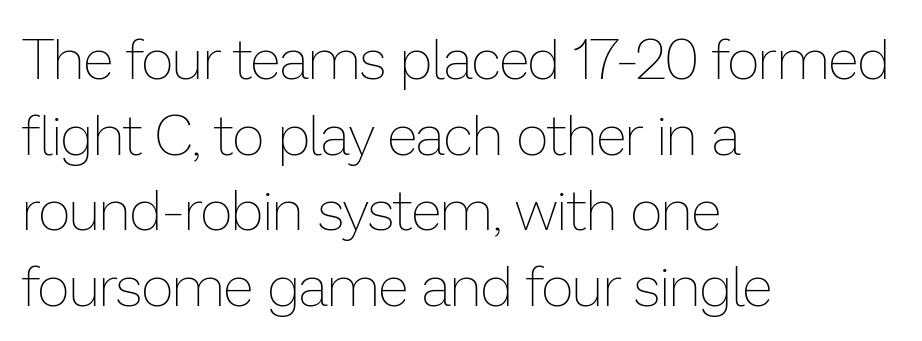
Observe the ordinary spacing: letters are neighbours, not strangers. Note the varied advance widths — an 'i' is clearly narrower than an 'm'. Weight: not bold — regular or lighter. Clear beneath every line of the passage. Line spacing here is normal.
